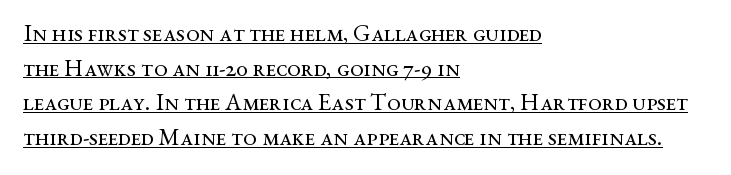
Q: Is the text bold? A: No.
Q: Is the text italic (slanted)? A: No, it is upright.
Q: Is the text underlined? A: Yes.
Q: How is the paragraph aligned? A: Left-aligned.
Q: Is the spacing between letters normal or unusually wide? A: Normal.
Q: Is the spacing between lines tight, normal or loose? A: Normal.
